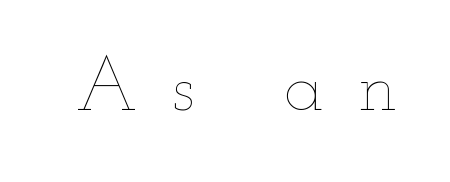
{"italic": "no", "bold": "no", "weight": "thin", "width": "wide", "stroke_contrast": "low", "x_height": "small", "monospaced": "no", "underline": "no", "letter_spacing": "wide", "letter_spacing_em": 0.45, "glyph_px": 75}
